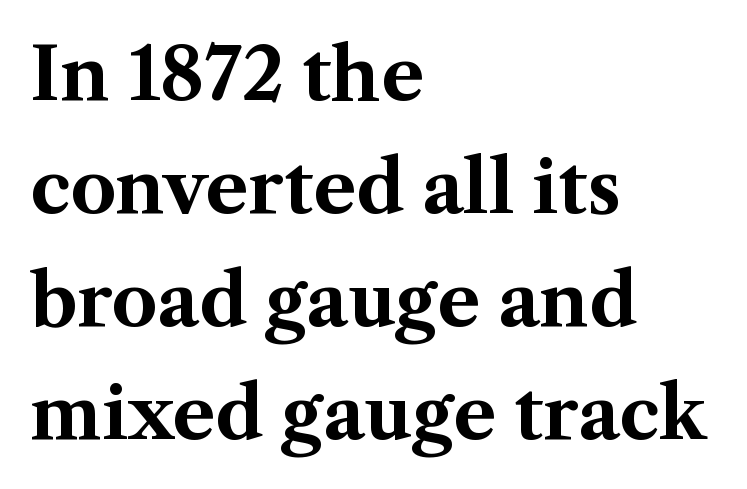
The image shows 72 px bold serif type, upright; set left-aligned, normal line spacing (1.57x), normal letter spacing, not underlined; medium stroke contrast and a medium x-height.
